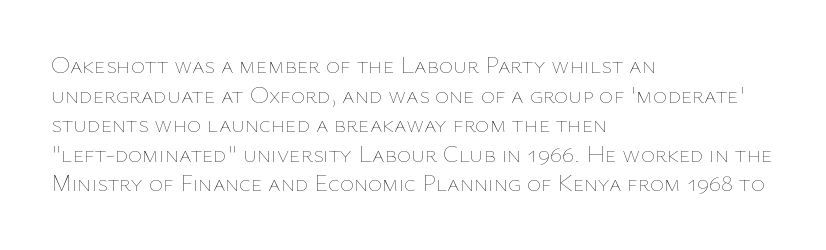
Words appear dense and cohesive because spacing is normal. Stem width sits at or under what a default text font uses. Honestly, there is no underline to notice here at all. The lettering stays uniformly vertical, giving the passage a roman look.
